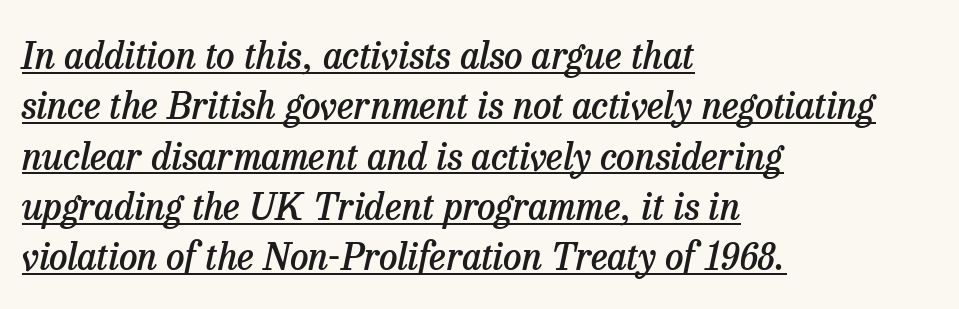
You could call the tracking neutral — neither tight nor loose. Do the characters align in a grid? No, the font is proportional. Font category for this specimen: serif. The font's italic variant was chosen for this text.
